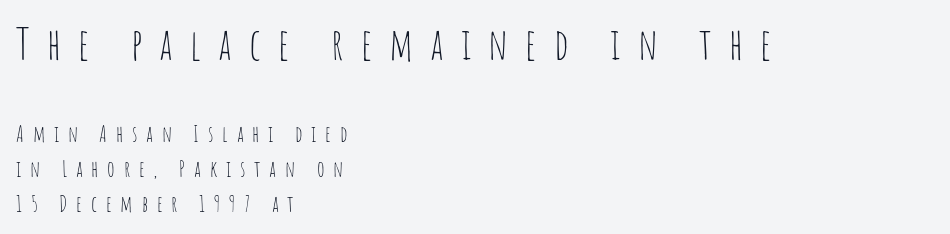
The image shows 43 px thin, condensed sans-serif type, upright; set left-aligned, normal line spacing (1.59x), unusually wide letter spacing (+0.4 em), not underlined; the first (top) block is 1.95x larger; low stroke contrast and a large x-height.
